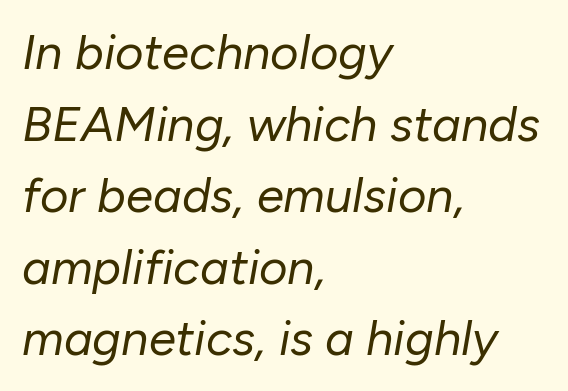
Is the type slanted? Yes — the strokes lean at a clear angle. Spacing verdict: proportional, widths tailored to each character. Each row of text sits above clean, open space. The block of text has a typical density, with ordinary space between rows.
